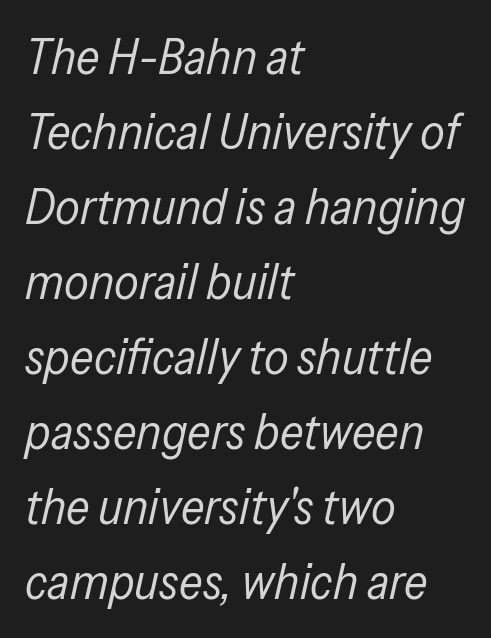
{"italic": "yes", "lean": "right", "slant_degrees": 13, "bold": "no", "weight": "regular", "width": "condensed", "stroke_contrast": "low", "x_height": "medium", "monospaced": "no", "underline": "no", "align": "left", "line_spacing": "normal", "line_spacing_ratio": 1.53, "letter_spacing": "normal", "letter_spacing_em": 0.0, "glyph_px": 49}
